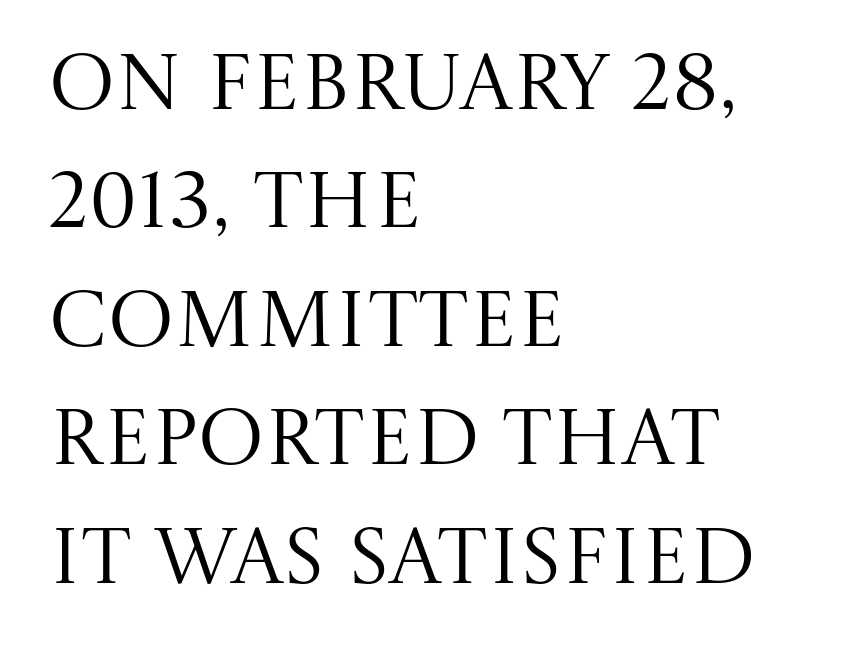
The image shows 79 px regular-weight serif type, upright; set left-aligned, normal line spacing (1.5x), normal letter spacing, not underlined; medium stroke contrast and a large x-height.
